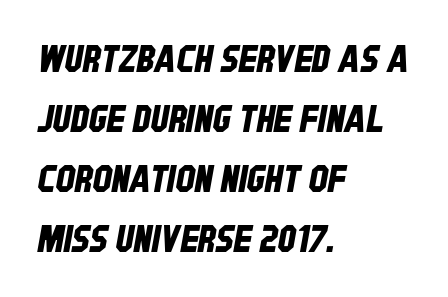
The image shows 38 px condensed sans-serif type; set left-aligned, normal line spacing (1.58x), normal letter spacing, not underlined; low stroke contrast and a large x-height.
